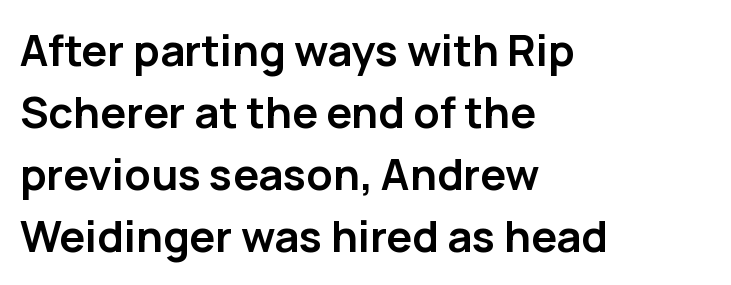
{"serif": "no", "italic": "no", "bold": "yes", "weight": "semibold", "width": "normal", "stroke_contrast": "low", "x_height": "medium", "monospaced": "no", "underline": "no", "align": "left", "line_spacing": "normal", "line_spacing_ratio": 1.44, "letter_spacing": "normal", "letter_spacing_em": 0.0, "glyph_px": 43}
